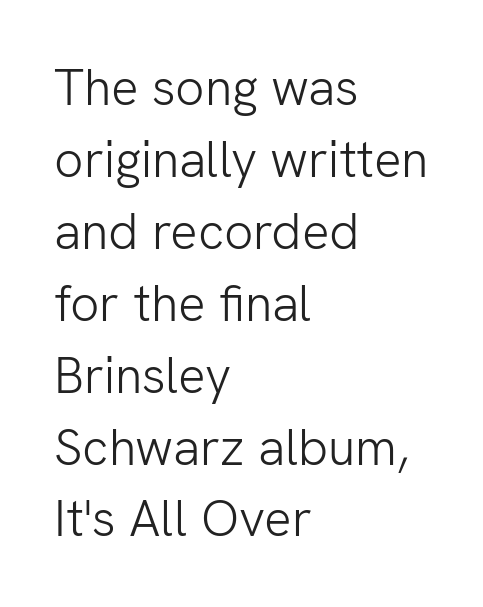
The image shows 51 px light sans-serif type, upright; set left-aligned, normal line spacing (1.41x), normal letter spacing, not underlined; low stroke contrast and a medium x-height.
